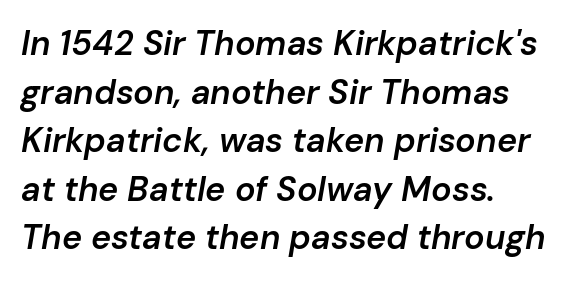
{"italic": "yes", "lean": "right", "slant_degrees": 10, "bold": "semi", "weight": "semibold", "width": "normal", "stroke_contrast": "low", "x_height": "medium", "monospaced": "no", "underline": "no", "align": "left", "line_spacing": "normal", "line_spacing_ratio": 1.43, "letter_spacing": "normal", "letter_spacing_em": 0.0, "glyph_px": 34}
